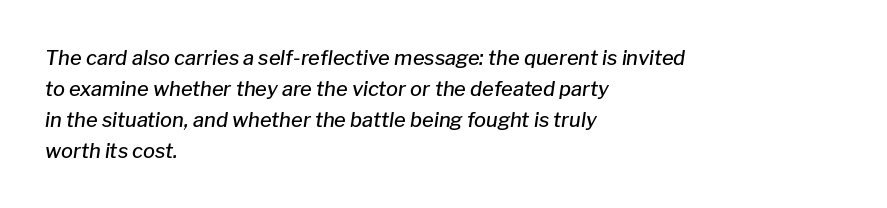
{"italic": "yes", "lean": "right", "slant_degrees": 8, "bold": "semi", "underline": "no", "align": "left", "line_spacing": "normal", "line_spacing_ratio": 1.55, "letter_spacing": "normal", "letter_spacing_em": 0.0, "glyph_px": 20}
